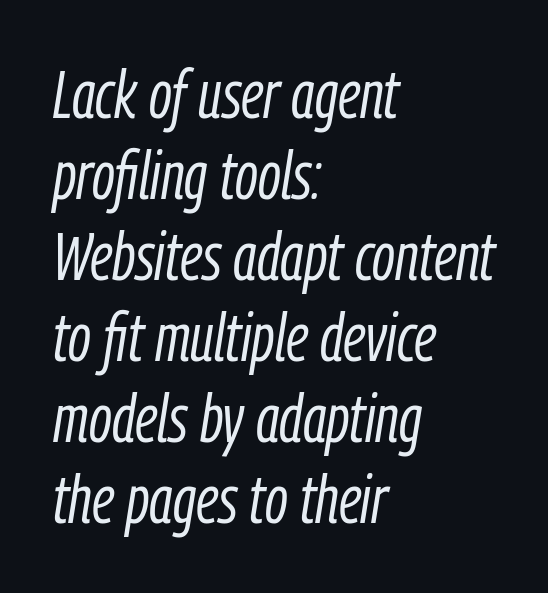
The lines are quadded left. The letters are slanted; this is an italic face. Inter-character spacing is left at the font's built-in metrics. Each letter keeps its own natural width here, so spacing adapts to shape. A quiet, ordinary-to-light weight characterises the typeface. Just letters on the line, the space beneath them empty.
